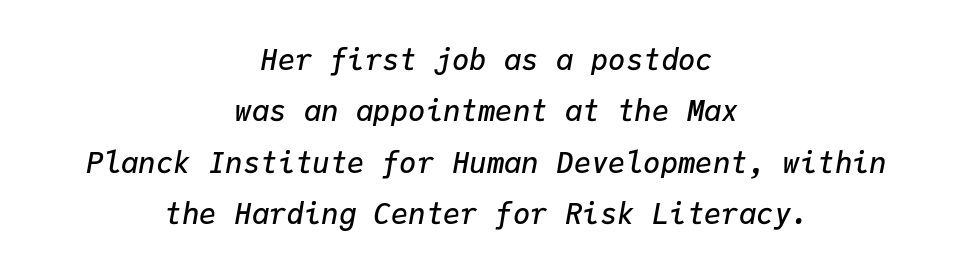
{"italic": "yes", "lean": "right", "slant_degrees": 9, "bold": "semi", "weight": "semibold", "width": "normal", "stroke_contrast": "low", "x_height": "medium", "monospaced": "yes", "underline": "no", "align": "center", "line_spacing_ratio": 1.77, "letter_spacing": "normal", "letter_spacing_em": 0.0, "glyph_px": 29}
